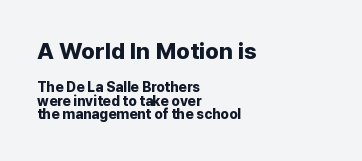
Nobody drew a line under any word here. Is the block centered? No — it sits flush against the left margin. This block would grow much taller if given ordinary leading; it's compressed now. Look at the stroke-to-counter ratio: heavy, a bold.
